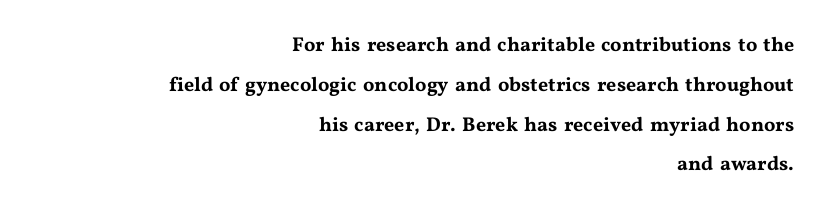
The image shows 20 px text type, upright; set right-aligned, loose line spacing (1.99x), normal letter spacing, not underlined.
